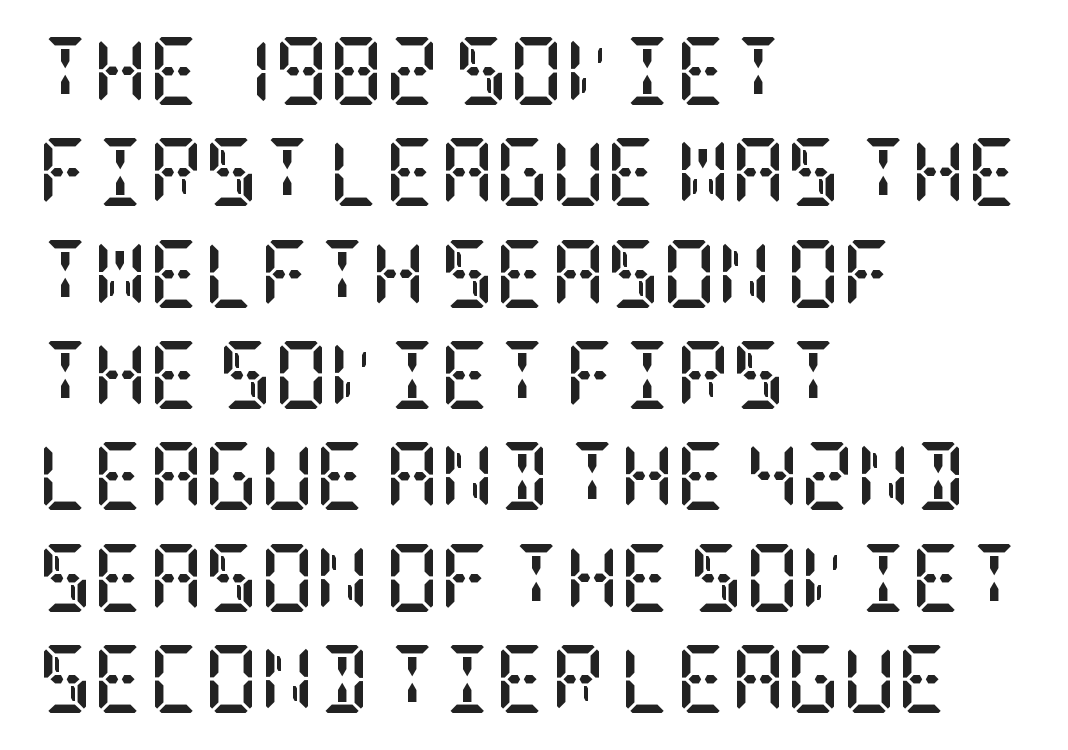
Q: Is the text bold? A: Yes.
Q: Is the text italic (slanted)? A: No, it is upright.
Q: Is the typeface a serif or a sans-serif typeface? A: Serif.
Q: Is the text underlined? A: No.
Q: How is the paragraph aligned? A: Left-aligned.
Q: Is the spacing between letters normal or unusually wide? A: Normal.
Q: Is the spacing between lines tight, normal or loose? A: Normal.
Q: Width (condensed, normal, or wide)? A: Condensed.
Q: Stroke contrast? A: Low.
Q: x-height? A: Large.
